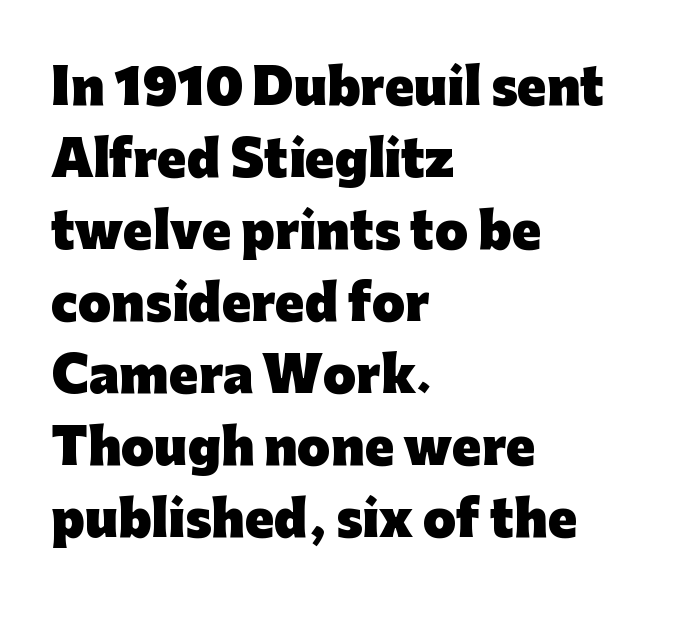
The image shows 48 px heavy sans-serif type, upright; set left-aligned, normal line spacing (1.5x), normal letter spacing, not underlined; low stroke contrast and a medium x-height.
